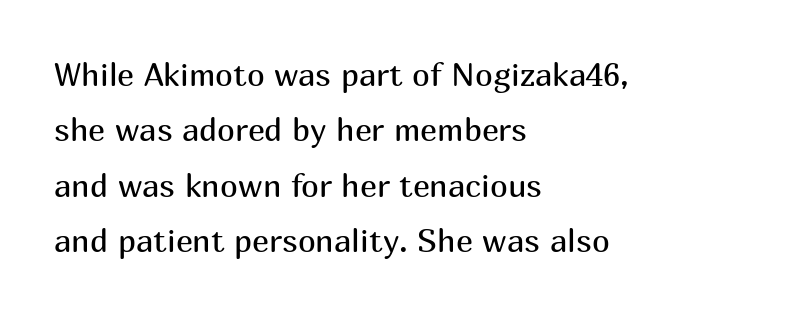
Q: Is the text bold? A: No.
Q: Is the text italic (slanted)? A: No, it is upright.
Q: Is the typeface a serif or a sans-serif typeface? A: Sans-serif.
Q: Is the text underlined? A: No.
Q: How is the paragraph aligned? A: Left-aligned.
Q: Is the spacing between letters normal or unusually wide? A: Normal.
Q: Width (condensed, normal, or wide)? A: Normal.
Q: Stroke contrast? A: Medium.
Q: x-height? A: Medium.
Q: Monospaced? A: No.
